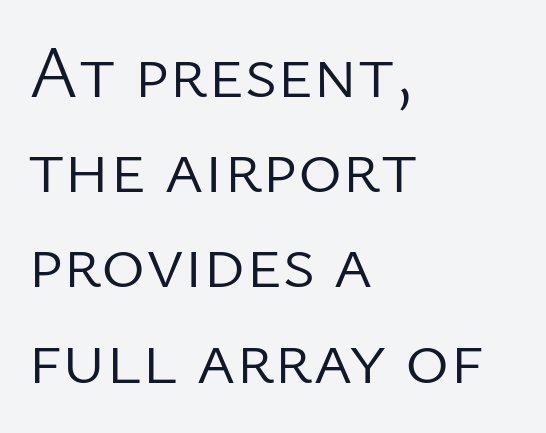
{"serif": "no", "italic": "no", "bold": "no", "weight": "light", "width": "normal", "stroke_contrast": "low", "x_height": "medium", "monospaced": "no", "underline": "no", "align": "left", "line_spacing": "normal", "line_spacing_ratio": 1.27, "letter_spacing": "normal", "letter_spacing_em": 0.0, "glyph_px": 75}
